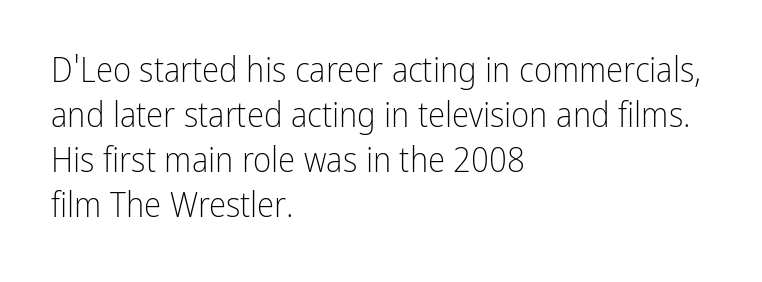
{"serif": "no", "italic": "no", "bold": "no", "weight": "light", "width": "condensed", "stroke_contrast": "low", "x_height": "medium", "monospaced": "no", "underline": "no", "align": "left", "line_spacing": "normal", "line_spacing_ratio": 1.29, "letter_spacing": "normal", "letter_spacing_em": 0.0, "glyph_px": 35}
